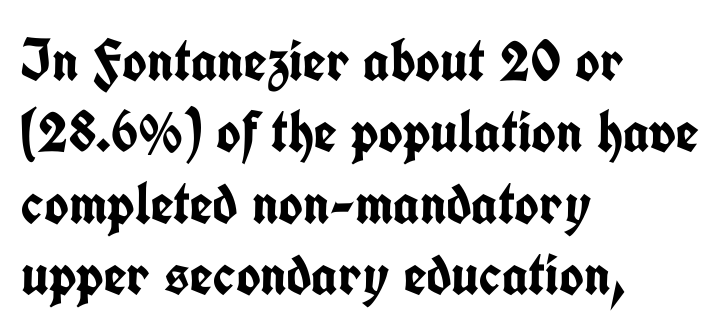
Q: Is the text bold? A: Yes.
Q: Is the text italic (slanted)? A: No, it is upright.
Q: Is the typeface a serif or a sans-serif typeface? A: Sans-serif.
Q: Is the text underlined? A: No.
Q: How is the paragraph aligned? A: Left-aligned.
Q: Is the spacing between letters normal or unusually wide? A: Normal.
Q: Width (condensed, normal, or wide)? A: Condensed.
Q: Stroke contrast? A: Low.
Q: x-height? A: Medium.
Q: Monospaced? A: No.
